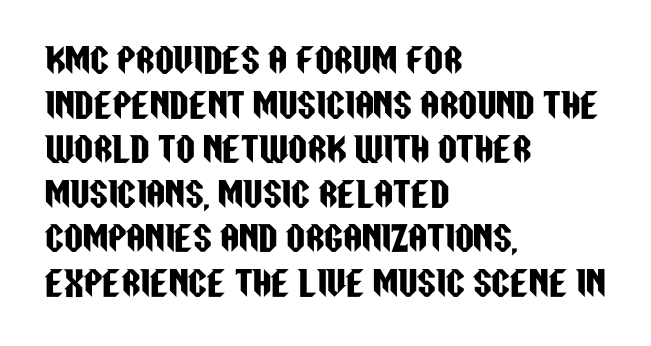
Q: Is the text italic (slanted)? A: No, it is upright.
Q: Is the typeface a serif or a sans-serif typeface? A: Sans-serif.
Q: Is the text underlined? A: No.
Q: How is the paragraph aligned? A: Left-aligned.
Q: Is the spacing between letters normal or unusually wide? A: Normal.
Q: Is the spacing between lines tight, normal or loose? A: Normal.
Q: Width (condensed, normal, or wide)? A: Condensed.
Q: Stroke contrast? A: Low.
Q: x-height? A: Large.
Q: Monospaced? A: No.
